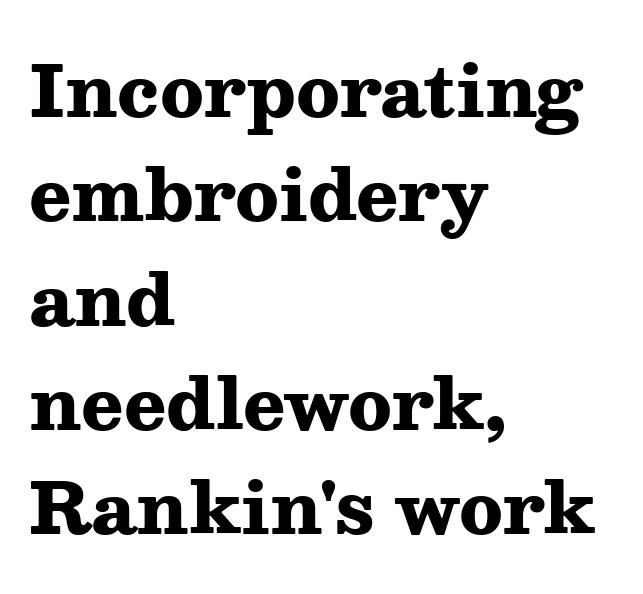
The image shows 70 px heavy, wide serif type, upright; set left-aligned, normal line spacing (1.49x), normal letter spacing, not underlined; medium stroke contrast and a medium x-height.
